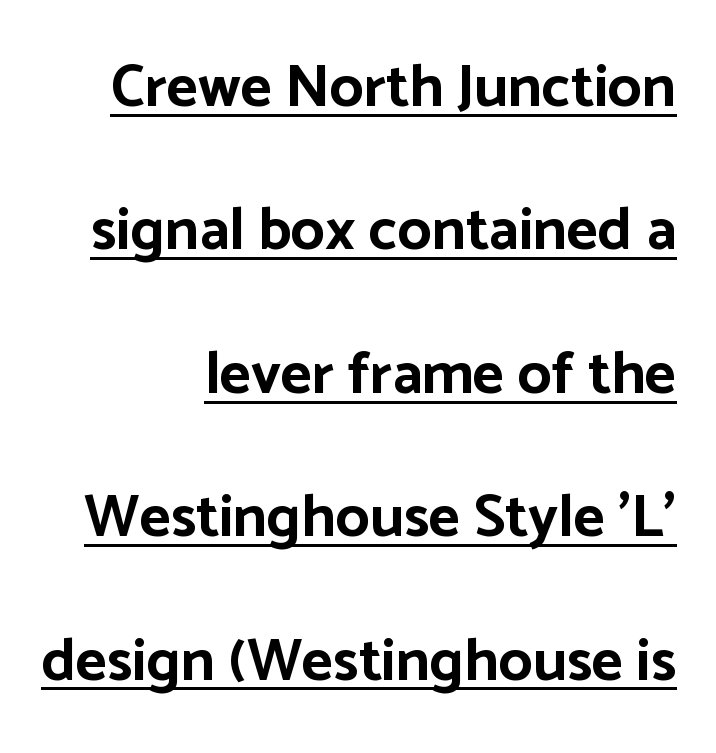
Q: Is the text bold? A: Yes.
Q: Is the text italic (slanted)? A: No, it is upright.
Q: Is the typeface a serif or a sans-serif typeface? A: Sans-serif.
Q: Is the text underlined? A: Yes.
Q: How is the paragraph aligned? A: Right-aligned.
Q: Is the spacing between letters normal or unusually wide? A: Normal.
Q: Is the spacing between lines tight, normal or loose? A: Loose.
Q: Width (condensed, normal, or wide)? A: Normal.
Q: Stroke contrast? A: Low.
Q: x-height? A: Medium.
Q: Monospaced? A: No.
